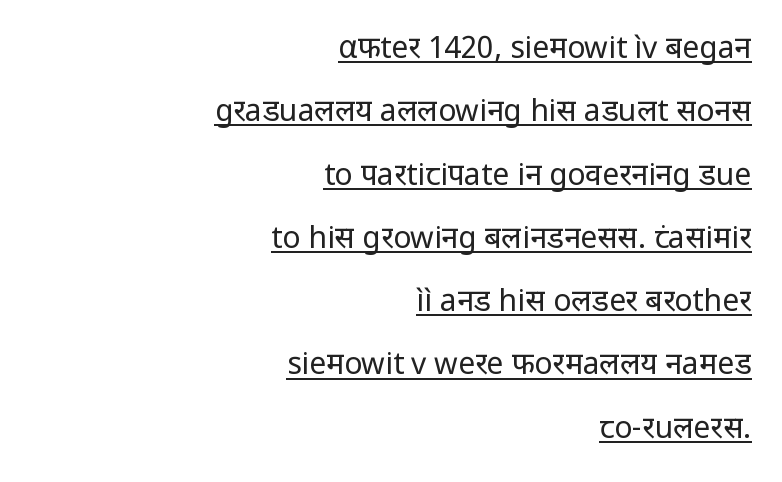
The typography opts for an upright posture over an oblique one. Look at the tracking — it's just the regular setting, nothing added. Caption: multi-line text, flush right, ragged left. The weight tops out at a normal text grade. Classification — sans serif.
